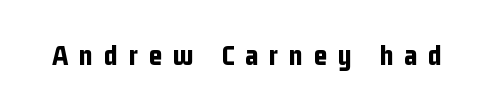
{"serif": "no", "italic": "no", "bold": "yes", "weight": "bold", "width": "condensed", "stroke_contrast": "low", "x_height": "medium", "monospaced": "no", "underline": "no", "letter_spacing": "wide", "letter_spacing_em": 0.38, "glyph_px": 29}
